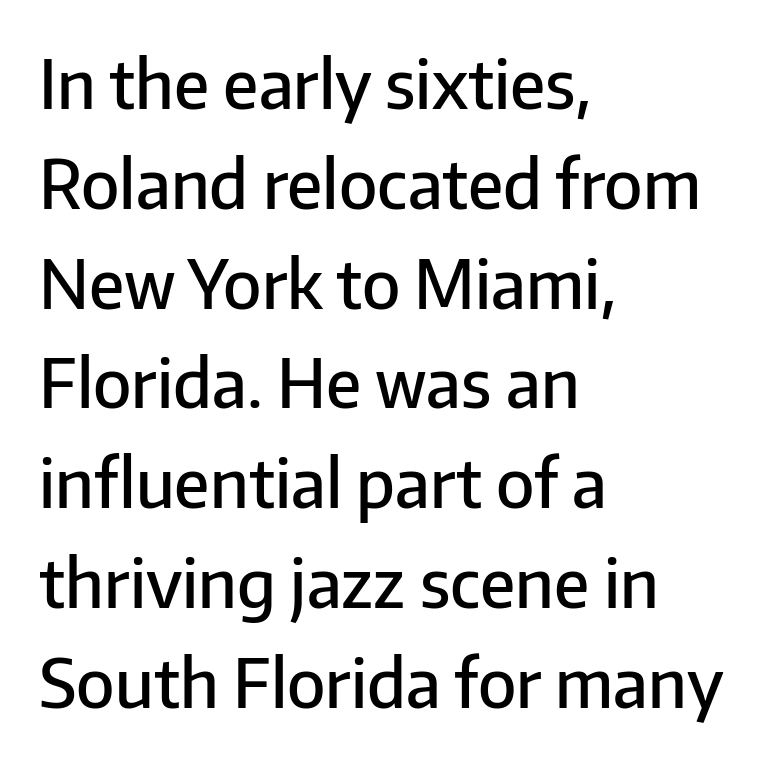
{"serif": "no", "italic": "no", "bold": "semi", "weight": "semibold", "width": "normal", "stroke_contrast": "low", "x_height": "medium", "monospaced": "no", "underline": "no", "align": "left", "line_spacing": "normal", "line_spacing_ratio": 1.49, "letter_spacing": "normal", "letter_spacing_em": 0.0, "glyph_px": 67}
